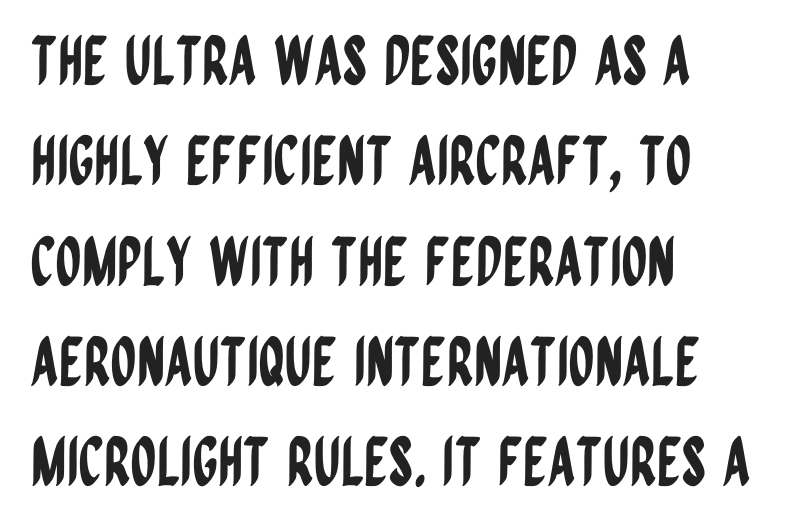
The image shows 66 px condensed sans-serif type, upright; set left-aligned, normal line spacing (1.52x), normal letter spacing, not underlined; low stroke contrast and a large x-height.
